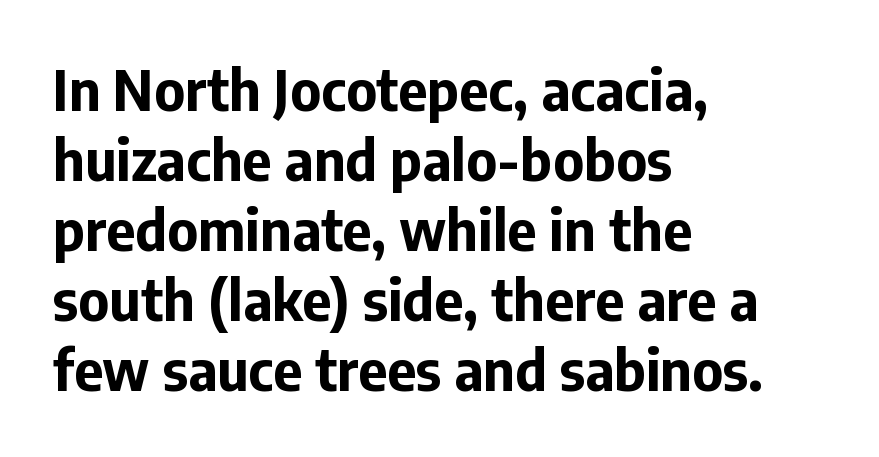
{"serif": "no", "italic": "no", "bold": "yes", "weight": "bold", "width": "normal", "stroke_contrast": "low", "x_height": "medium", "monospaced": "no", "underline": "no", "align": "left", "line_spacing": "normal", "line_spacing_ratio": 1.25, "letter_spacing": "normal", "letter_spacing_em": 0.0, "glyph_px": 56}
